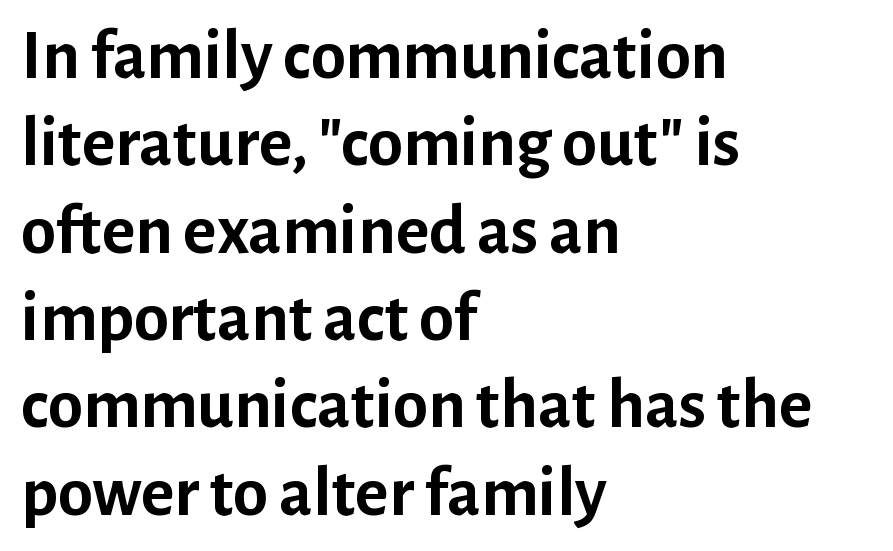
Q: Is the text bold? A: Yes.
Q: Is the text italic (slanted)? A: No, it is upright.
Q: Is the typeface a serif or a sans-serif typeface? A: Sans-serif.
Q: Is the text underlined? A: No.
Q: How is the paragraph aligned? A: Left-aligned.
Q: Is the spacing between letters normal or unusually wide? A: Normal.
Q: Width (condensed, normal, or wide)? A: Normal.
Q: Stroke contrast? A: Low.
Q: x-height? A: Medium.
Q: Monospaced? A: No.
